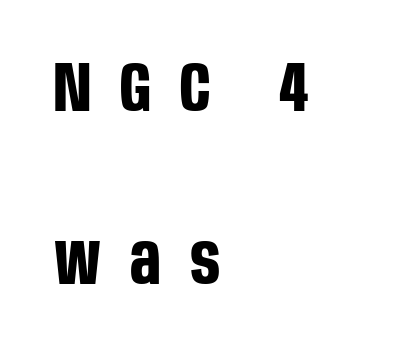
Q: Is the text bold? A: Yes.
Q: Is the text italic (slanted)? A: No, it is upright.
Q: Is the typeface a serif or a sans-serif typeface? A: Sans-serif.
Q: Is the text underlined? A: No.
Q: How is the paragraph aligned? A: Left-aligned.
Q: Is the spacing between letters normal or unusually wide? A: Unusually wide.
Q: Is the spacing between lines tight, normal or loose? A: Loose.
Q: Width (condensed, normal, or wide)? A: Condensed.
Q: Stroke contrast? A: Low.
Q: x-height? A: Large.
Q: Monospaced? A: No.
